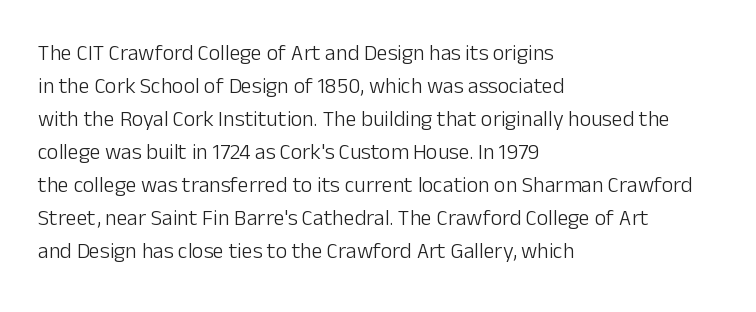
{"italic": "no", "bold": "no", "underline": "no", "align": "left", "line_spacing": "normal", "line_spacing_ratio": 1.5, "letter_spacing": "normal", "letter_spacing_em": 0.0, "glyph_px": 22}
